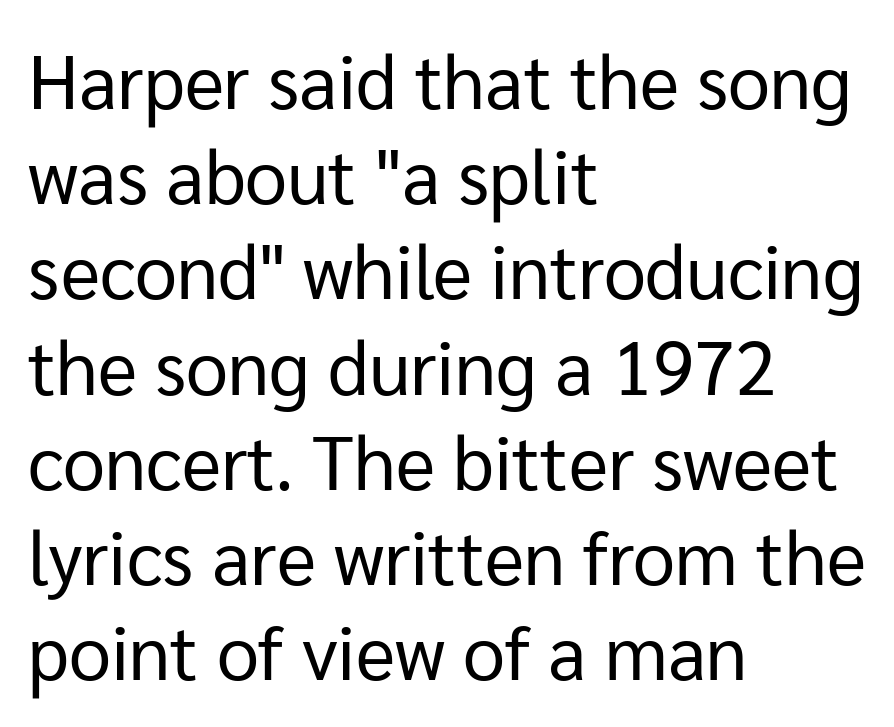
Q: Is the text bold? A: No.
Q: Is the text italic (slanted)? A: No, it is upright.
Q: Is the typeface a serif or a sans-serif typeface? A: Sans-serif.
Q: Is the text underlined? A: No.
Q: How is the paragraph aligned? A: Left-aligned.
Q: Is the spacing between letters normal or unusually wide? A: Normal.
Q: Is the spacing between lines tight, normal or loose? A: Normal.
Q: Width (condensed, normal, or wide)? A: Normal.
Q: Stroke contrast? A: Low.
Q: x-height? A: Medium.
Q: Monospaced? A: No.
